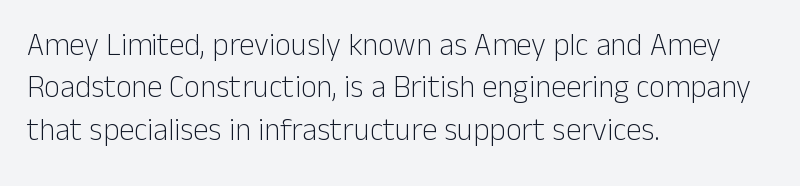
The image shows 31 px light sans-serif type, upright; set left-aligned, normal line spacing (1.37x), normal letter spacing, not underlined; low stroke contrast and a medium x-height.
